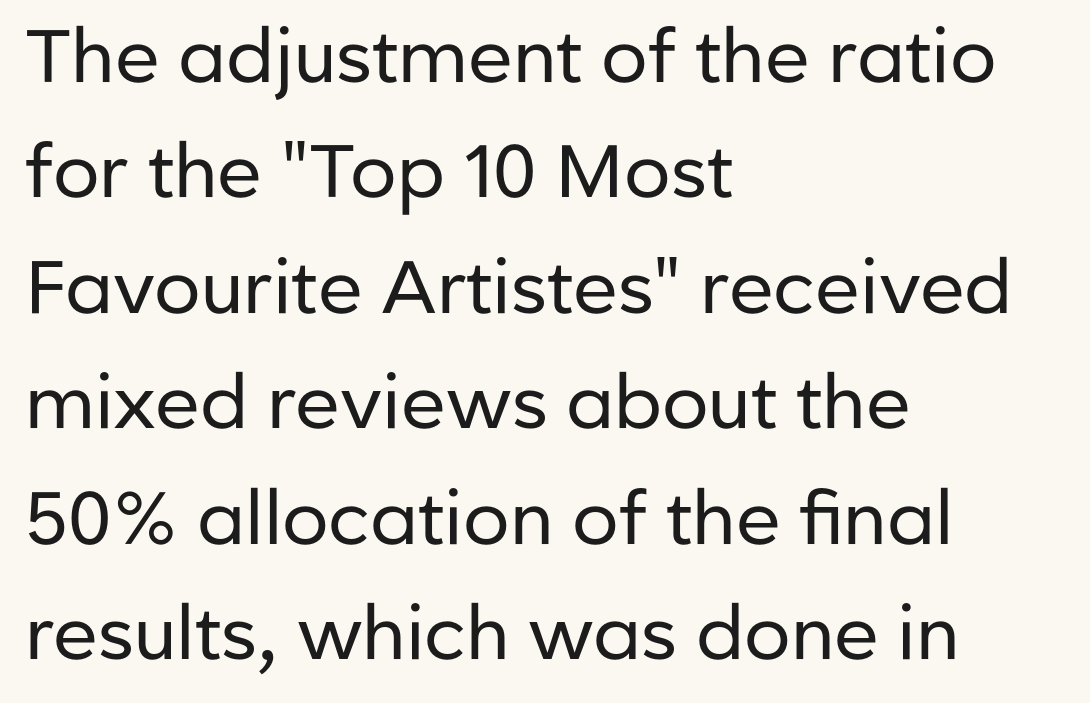
{"serif": "no", "italic": "no", "bold": "no", "weight": "regular", "width": "normal", "stroke_contrast": "low", "x_height": "medium", "monospaced": "no", "underline": "no", "align": "left", "line_spacing": "normal", "line_spacing_ratio": 1.56, "letter_spacing": "normal", "letter_spacing_em": 0.0, "glyph_px": 74}
